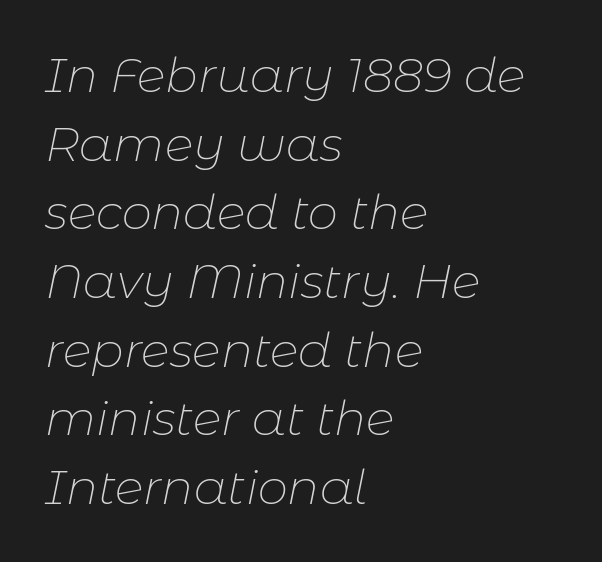
The image shows 48 px thin type, italic (leaning right); set left-aligned, normal line spacing (1.43x), normal letter spacing, not underlined; low stroke contrast and a medium x-height.
